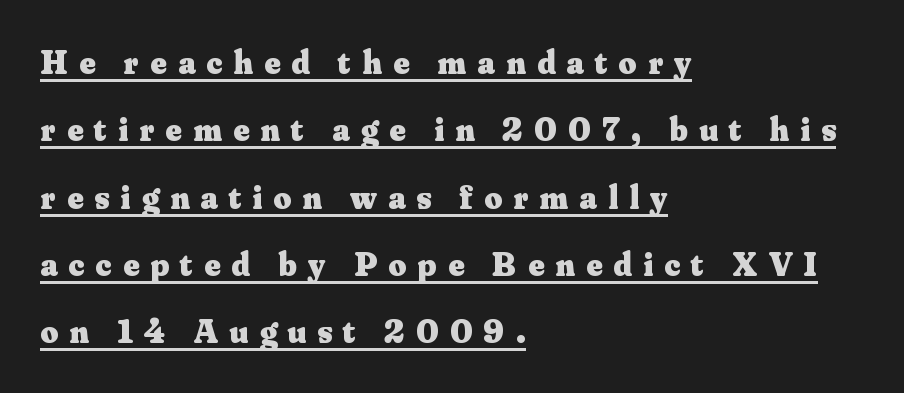
The gaps between neighbouring characters are conspicuously large. Serif or sans? Serif — the stroke terminals have little feet. Looks like regular typesetting: each glyph gets only the width it needs. Like a heading marked for emphasis, these lines bear an underscore. The rendering uses a large line-height, opening up the rows. Line beginnings align vertically; line endings do not.
